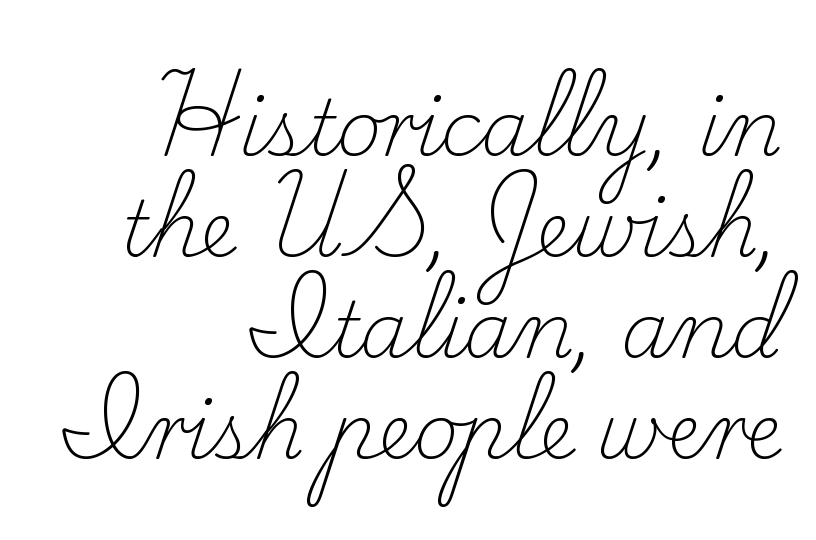
{"serif": "yes", "bold": "no", "weight": "light", "width": "normal", "stroke_contrast": "low", "x_height": "small", "monospaced": "no", "underline": "no", "align": "right", "line_spacing": "normal", "line_spacing_ratio": 1.31, "letter_spacing": "normal", "letter_spacing_em": 0.0, "glyph_px": 77}
